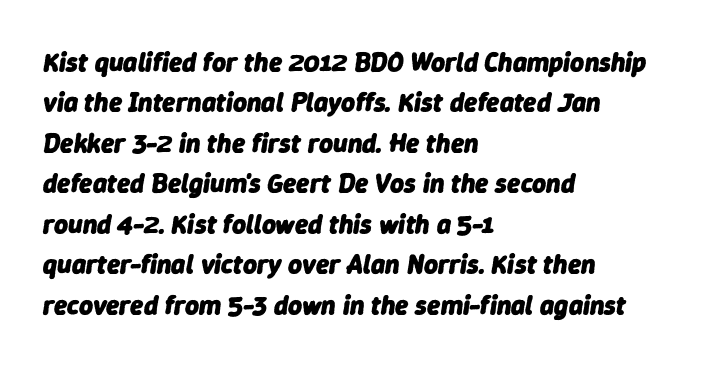
The space between consecutive lines is moderate. The letters sit at their default tracking, neither squeezed nor spread. In terms of posture, this sample is oblique. A classic flush-left, rag-right setting is used for this passage. Bold? Absolutely — the strokes are thick and heavy.
